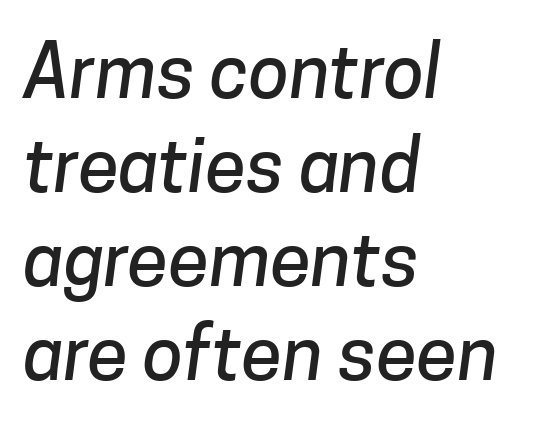
Q: Is the typeface a serif or a sans-serif typeface? A: Sans-serif.
Q: Is the text underlined? A: No.
Q: How is the paragraph aligned? A: Left-aligned.
Q: Is the spacing between letters normal or unusually wide? A: Normal.
Q: Is the spacing between lines tight, normal or loose? A: Normal.
Q: Width (condensed, normal, or wide)? A: Normal.
Q: Stroke contrast? A: Low.
Q: x-height? A: Medium.
Q: Monospaced? A: No.
